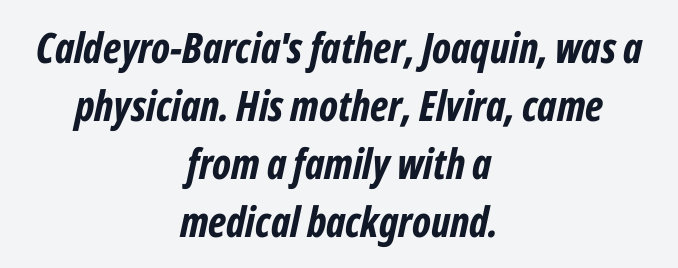
The image shows 42 px bold, condensed type, italic (leaning right); set centered, normal line spacing (1.38x), normal letter spacing, not underlined; low stroke contrast and a medium x-height.
